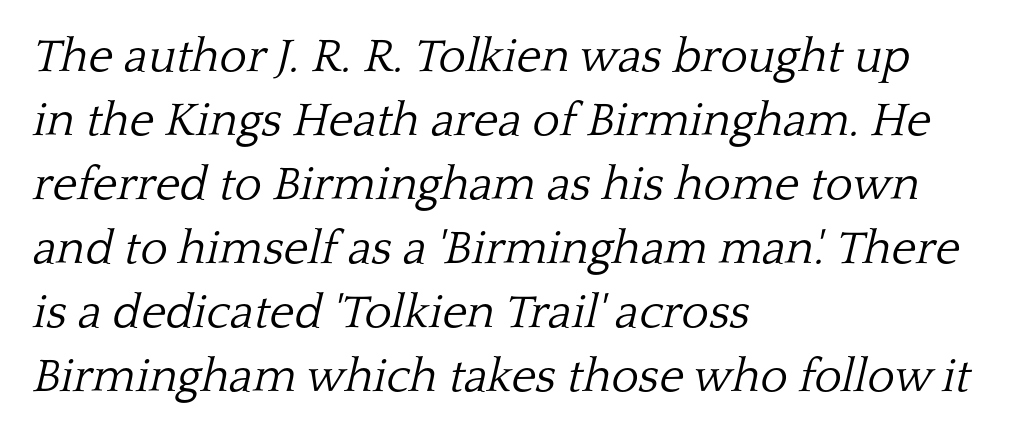
Q: Is the text bold? A: No.
Q: Is the text italic (slanted)? A: Yes, it leans right by about 13 degrees.
Q: Is the typeface a serif or a sans-serif typeface? A: Serif.
Q: Is the text underlined? A: No.
Q: How is the paragraph aligned? A: Left-aligned.
Q: Is the spacing between letters normal or unusually wide? A: Normal.
Q: Is the spacing between lines tight, normal or loose? A: Normal.
Q: Width (condensed, normal, or wide)? A: Normal.
Q: Stroke contrast? A: Low.
Q: x-height? A: Medium.
Q: Monospaced? A: No.
